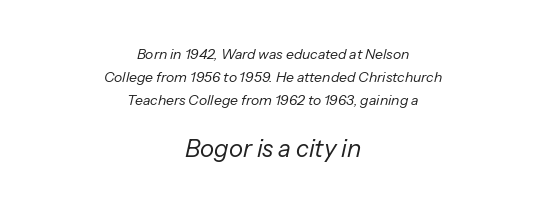
Q: Is the text bold? A: No.
Q: Is the text italic (slanted)? A: Yes, it leans right by about 13 degrees.
Q: Is the text underlined? A: No.
Q: How is the paragraph aligned? A: Centered.
Q: Is the spacing between letters normal or unusually wide? A: Normal.
Q: Is the spacing between lines tight, normal or loose? A: Normal.
Q: Which block of text is set in a larger size, the first (top) or the second (bottom)? A: The second (bottom) one.
